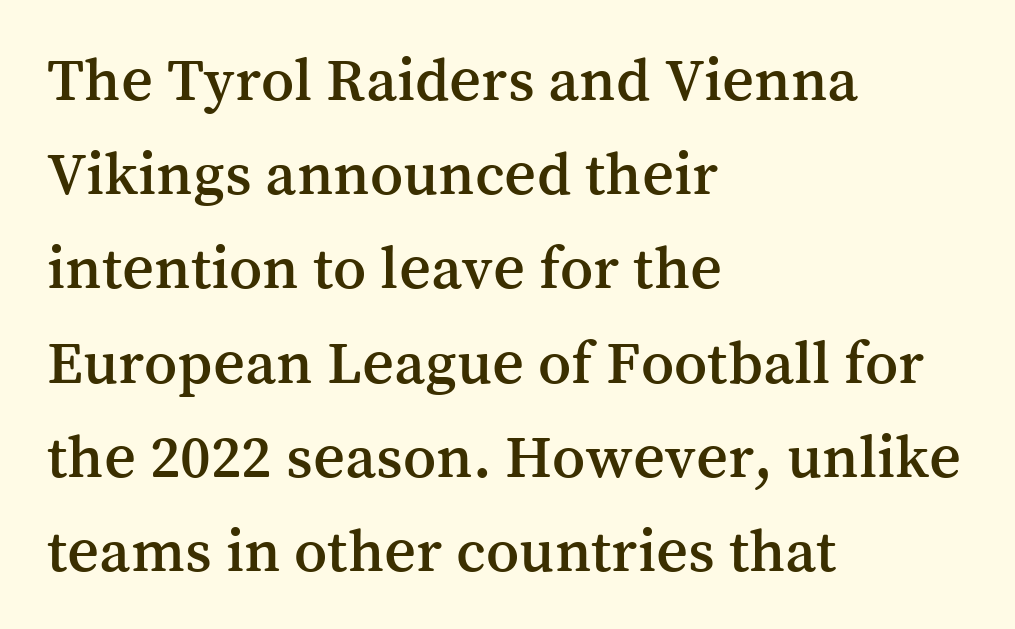
The image shows 62 px serif type, upright; set left-aligned, normal line spacing (1.52x), normal letter spacing, not underlined; medium stroke contrast and a medium x-height.
